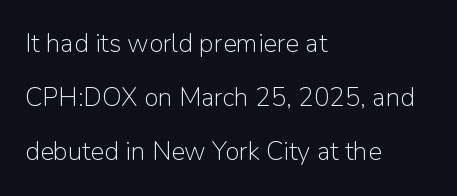
{"italic": "no", "bold": "no", "underline": "no", "align": "left", "line_spacing": "loose", "line_spacing_ratio": 2.08, "letter_spacing": "normal", "letter_spacing_em": 0.0, "glyph_px": 26}
